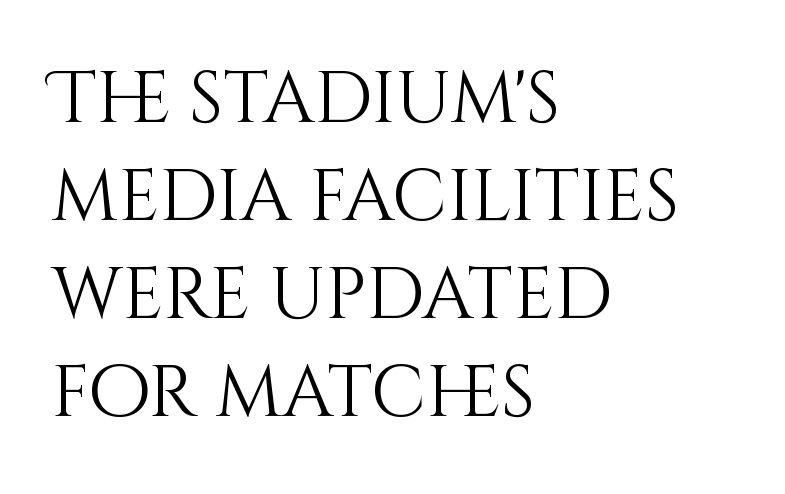
Q: Is the text bold? A: No.
Q: Is the text italic (slanted)? A: No, it is upright.
Q: Is the text underlined? A: No.
Q: How is the paragraph aligned? A: Left-aligned.
Q: Is the spacing between letters normal or unusually wide? A: Normal.
Q: Is the spacing between lines tight, normal or loose? A: Normal.
Q: Width (condensed, normal, or wide)? A: Normal.
Q: Stroke contrast? A: Medium.
Q: x-height? A: Large.
Q: Monospaced? A: No.
